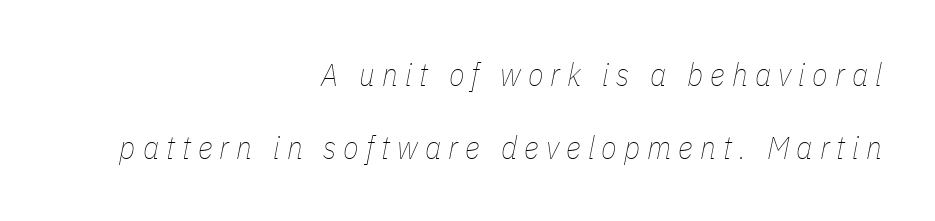
Q: Is the text bold? A: No.
Q: Is the text italic (slanted)? A: Yes, it leans right by about 11 degrees.
Q: Is the text underlined? A: No.
Q: How is the paragraph aligned? A: Right-aligned.
Q: Is the spacing between letters normal or unusually wide? A: Unusually wide.
Q: Is the spacing between lines tight, normal or loose? A: Loose.
Q: Width (condensed, normal, or wide)? A: Condensed.
Q: Stroke contrast? A: Low.
Q: x-height? A: Medium.
Q: Monospaced? A: No.
